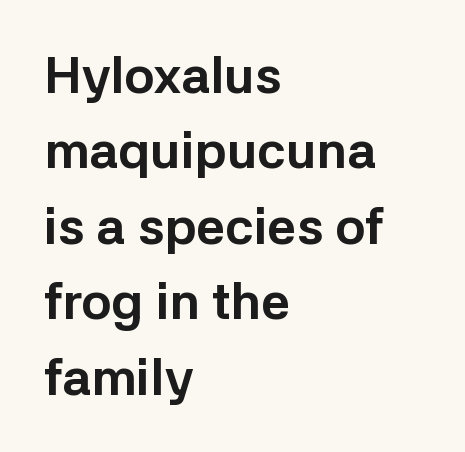
The image shows 51 px bold sans-serif type, upright; set left-aligned, normal line spacing (1.48x), normal letter spacing, not underlined; low stroke contrast and a medium x-height.
